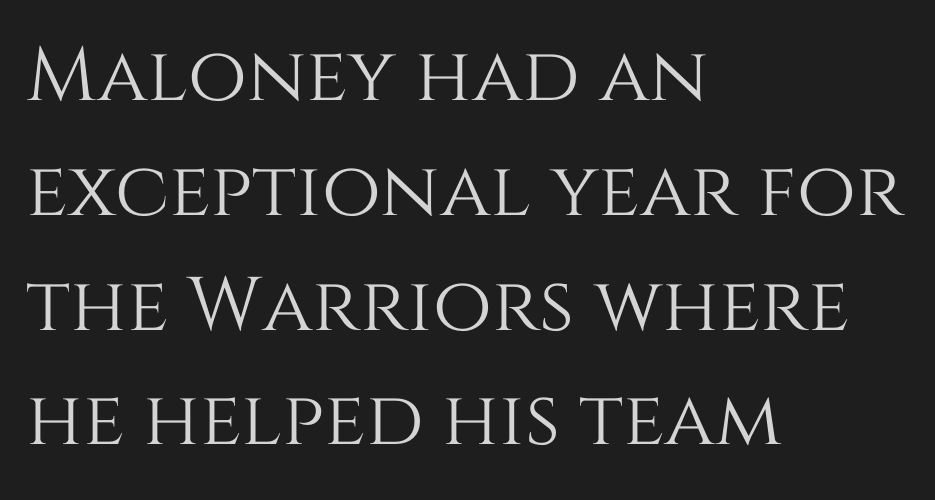
Letter spacing: default. The face used here is proportionally spaced, like ordinary book or web type. A student would call this left alignment; a typographer would say flush left, rag right. The rows are spaced the way most documents space them.
